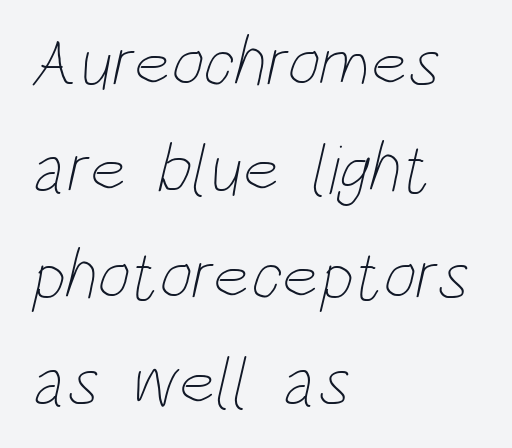
Q: Is the text bold? A: No.
Q: Is the text underlined? A: No.
Q: How is the paragraph aligned? A: Left-aligned.
Q: Is the spacing between letters normal or unusually wide? A: Normal.
Q: Is the spacing between lines tight, normal or loose? A: Normal.
Q: Width (condensed, normal, or wide)? A: Condensed.
Q: Stroke contrast? A: Low.
Q: x-height? A: Large.
Q: Monospaced? A: No.
